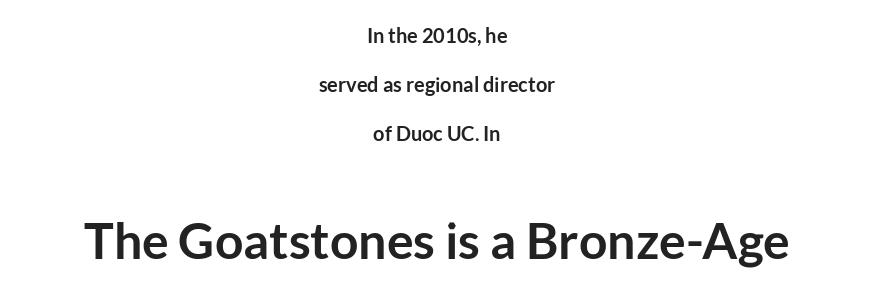
The characters display no serif detailing; their extremities are plain. Students, observe: this is what heavily led, spacious text looks like. Decoration check: the copy has no underline. The lettering stays uniformly vertical, giving the passage a roman look. The passage is arranged like a title page — every line centered.
